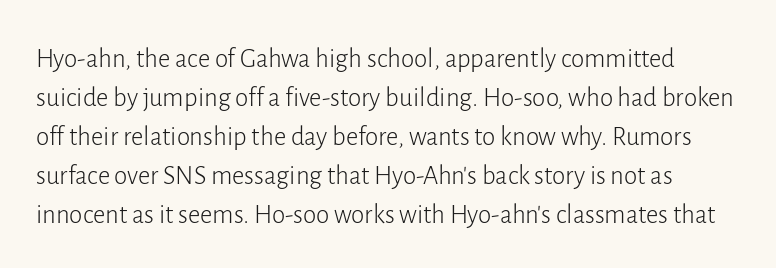
{"italic": "no", "bold": "no", "underline": "no", "line_spacing": "normal", "line_spacing_ratio": 1.44, "letter_spacing": "normal", "letter_spacing_em": 0.0, "glyph_px": 27}
